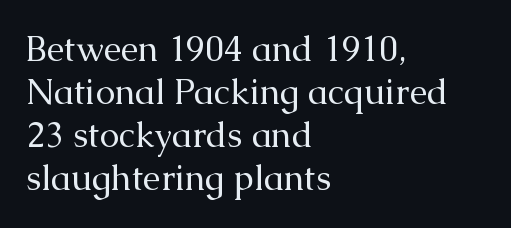
You could not count columns in this text — the font is proportionally spaced. The letters stand straight up with perfectly vertical stems. Inter-character spacing is left at the font's built-in metrics. Descenders are the only things crossing below the line. Line starts are locked; line ends wander. The text was rendered using a seriffed face with decorative stroke endings.
